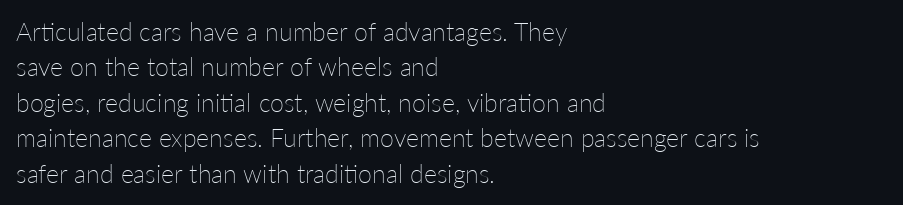
Q: Is the text bold? A: No.
Q: Is the text italic (slanted)? A: No, it is upright.
Q: Is the text underlined? A: No.
Q: How is the paragraph aligned? A: Left-aligned.
Q: Is the spacing between letters normal or unusually wide? A: Normal.
Q: Is the spacing between lines tight, normal or loose? A: Normal.
